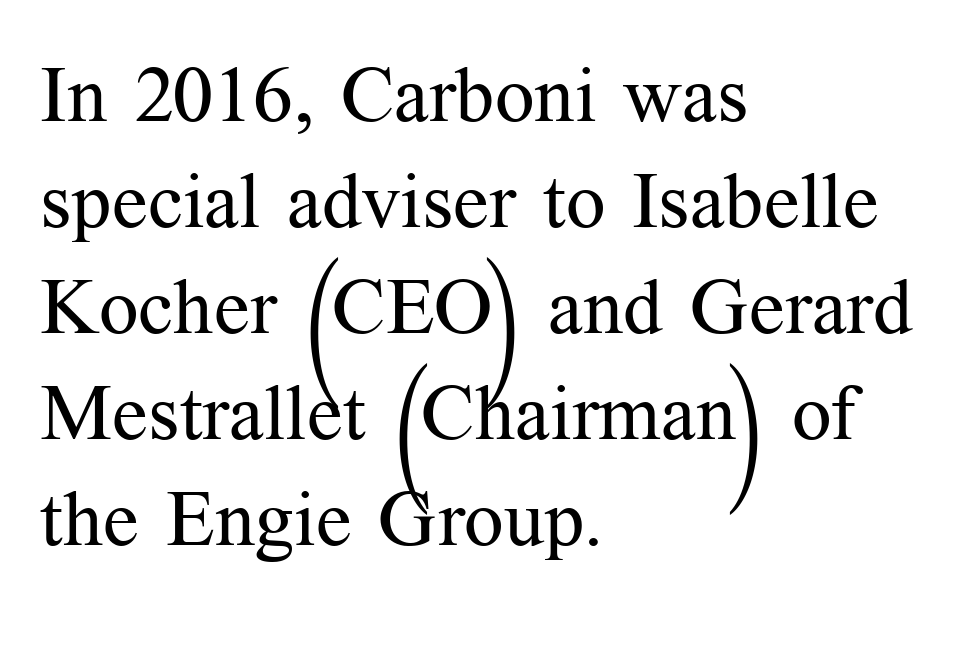
Font category for this specimen: serif. The rendering uses a moderate line-height, typical for paragraphs. This rendering leaves character spacing at its baseline value. Rendered with straight, roman letterforms.
